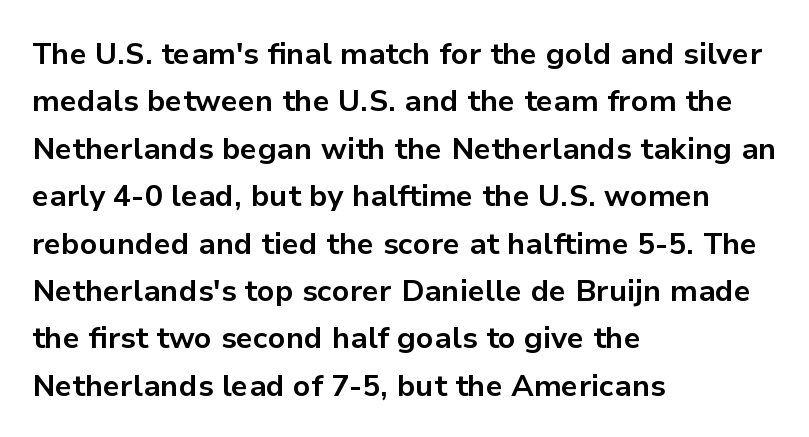
{"serif": "no", "italic": "no", "bold": "yes", "weight": "bold", "width": "normal", "stroke_contrast": "low", "x_height": "medium", "monospaced": "no", "underline": "no", "align": "left", "line_spacing": "normal", "line_spacing_ratio": 1.58, "letter_spacing": "normal", "letter_spacing_em": 0.0, "glyph_px": 30}
